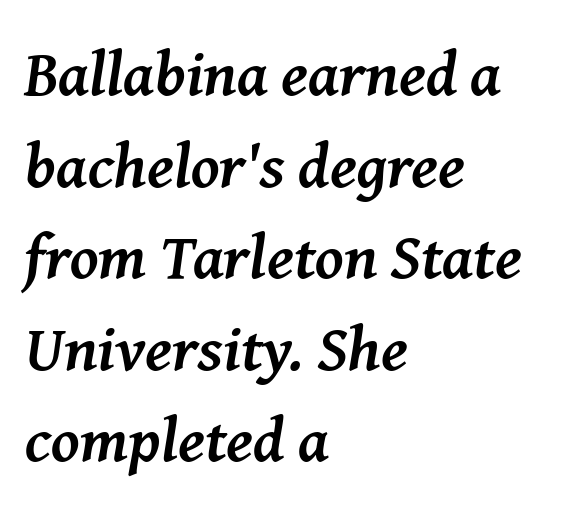
The specimen reads as italic at a glance. Reading down the block, your eye returns to a fixed left position each line. Baseline-to-baseline distance is the conventional proportion of letter height. The glyphs in this specimen are seriffed.
